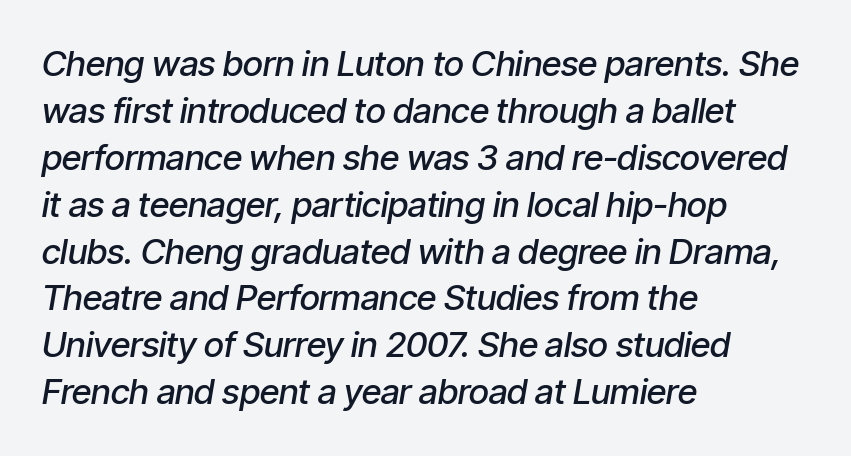
The setting favours the left margin, as ordinary paragraphs usually do. Italic? Definitely — the glyphs are oblique. The passage shown is typed in a proportional face where columns would drift. Stems and bowls a touch heavier than normal — semibold. These lines keep a tight, regular rhythm from letter to letter. Interline gaps are of average width in this sample.
